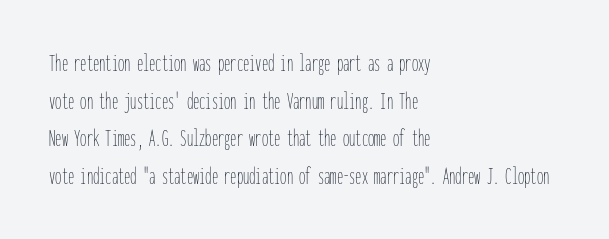
{"italic": "no", "bold": "no", "underline": "no", "align": "left", "line_spacing": "normal", "line_spacing_ratio": 1.51, "letter_spacing": "normal", "letter_spacing_em": 0.0, "glyph_px": 25}
